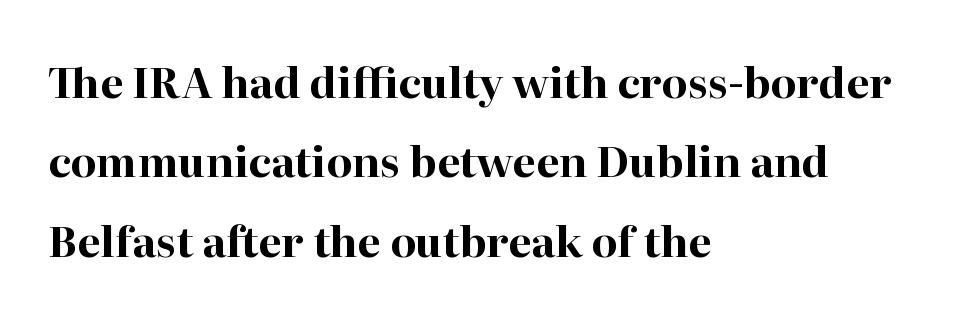
Q: Is the text bold? A: Yes.
Q: Is the text italic (slanted)? A: No, it is upright.
Q: Is the typeface a serif or a sans-serif typeface? A: Serif.
Q: Is the text underlined? A: No.
Q: How is the paragraph aligned? A: Left-aligned.
Q: Is the spacing between letters normal or unusually wide? A: Normal.
Q: Width (condensed, normal, or wide)? A: Normal.
Q: Stroke contrast? A: High.
Q: x-height? A: Medium.
Q: Monospaced? A: No.
